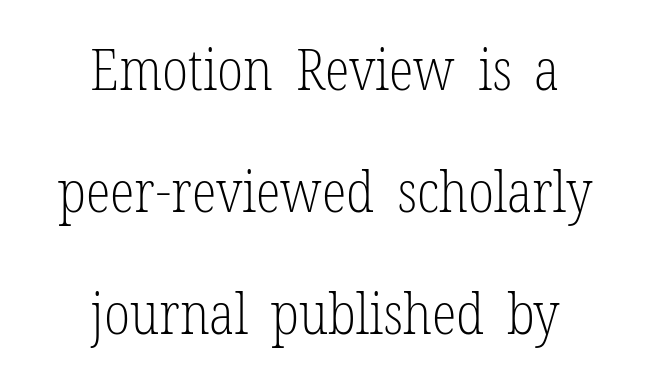
Q: Is the text bold? A: No.
Q: Is the text italic (slanted)? A: No, it is upright.
Q: Is the typeface a serif or a sans-serif typeface? A: Serif.
Q: Is the text underlined? A: No.
Q: How is the paragraph aligned? A: Centered.
Q: Is the spacing between letters normal or unusually wide? A: Normal.
Q: Is the spacing between lines tight, normal or loose? A: Loose.
Q: Width (condensed, normal, or wide)? A: Condensed.
Q: Stroke contrast? A: Low.
Q: x-height? A: Medium.
Q: Monospaced? A: No.
